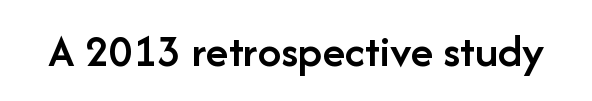
The space beneath each line is pristine and unruled. In terms of weight, the rendering is demibold, just under bold. Words appear dense and cohesive because spacing is normal. Serif or sans? Sans — the stroke terminals are bare. Character widths vary here, with narrow letters taking less room than wide ones.
